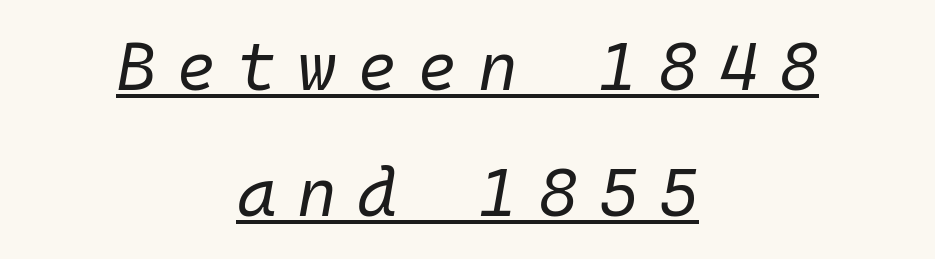
Designer's note — italics engaged. No chunkiness to these letters — they're not bold. Is there an underline? Yes — a line sits under the letters. Compared with a flush-left layout, this one balances lines on the center instead.
